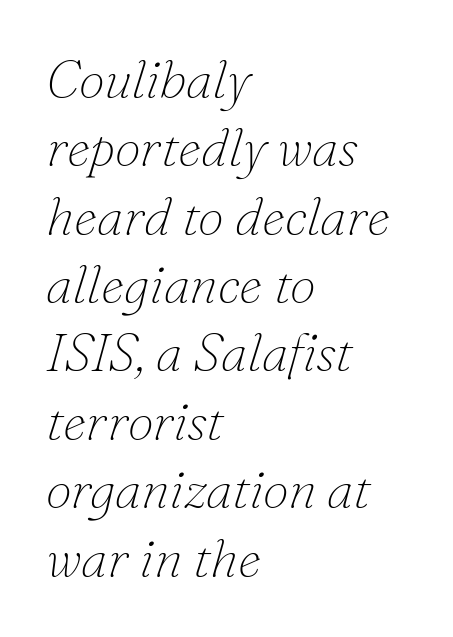
Q: Is the text bold? A: No.
Q: Is the text italic (slanted)? A: Yes, it leans right by about 16 degrees.
Q: Is the typeface a serif or a sans-serif typeface? A: Serif.
Q: Is the text underlined? A: No.
Q: How is the paragraph aligned? A: Left-aligned.
Q: Is the spacing between letters normal or unusually wide? A: Normal.
Q: Is the spacing between lines tight, normal or loose? A: Normal.
Q: Width (condensed, normal, or wide)? A: Normal.
Q: Stroke contrast? A: Low.
Q: x-height? A: Small.
Q: Monospaced? A: No.
